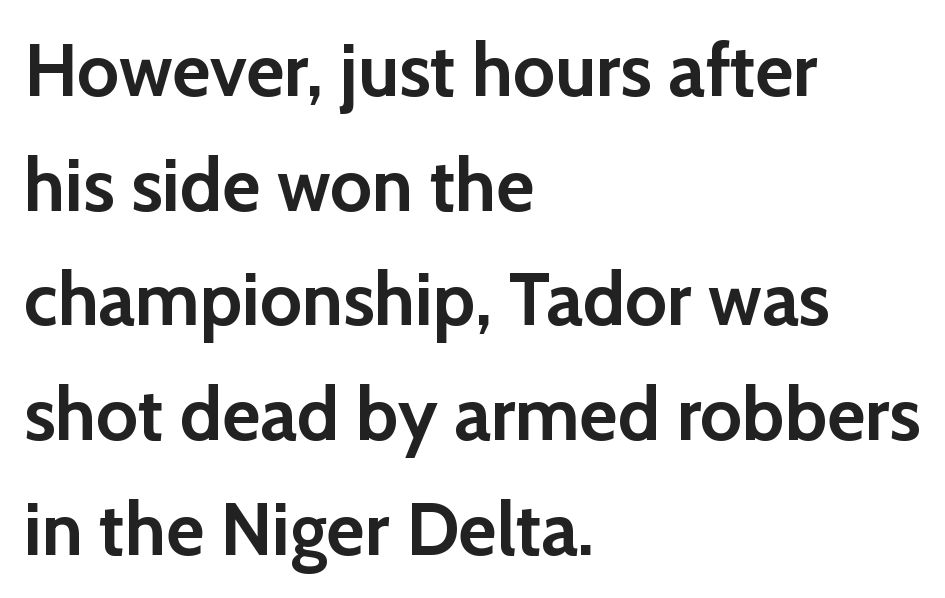
The image shows 74 px semibold sans-serif type, upright; set left-aligned, normal line spacing (1.55x), normal letter spacing, not underlined; low stroke contrast and a medium x-height.
